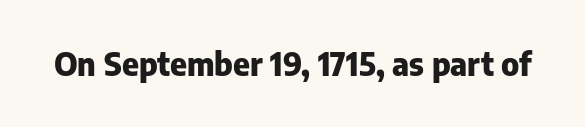
{"serif": "no", "italic": "no", "bold": "yes", "weight": "heavy", "width": "normal", "stroke_contrast": "low", "x_height": "medium", "monospaced": "no", "underline": "no", "letter_spacing": "normal", "letter_spacing_em": 0.0, "glyph_px": 32}
